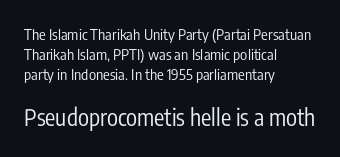
Q: Is the text bold? A: No.
Q: Is the text italic (slanted)? A: No, it is upright.
Q: Is the text underlined? A: No.
Q: How is the paragraph aligned? A: Left-aligned.
Q: Is the spacing between letters normal or unusually wide? A: Normal.
Q: Is the spacing between lines tight, normal or loose? A: Normal.
Q: Which block of text is set in a larger size, the first (top) or the second (bottom)? A: The second (bottom) one.
